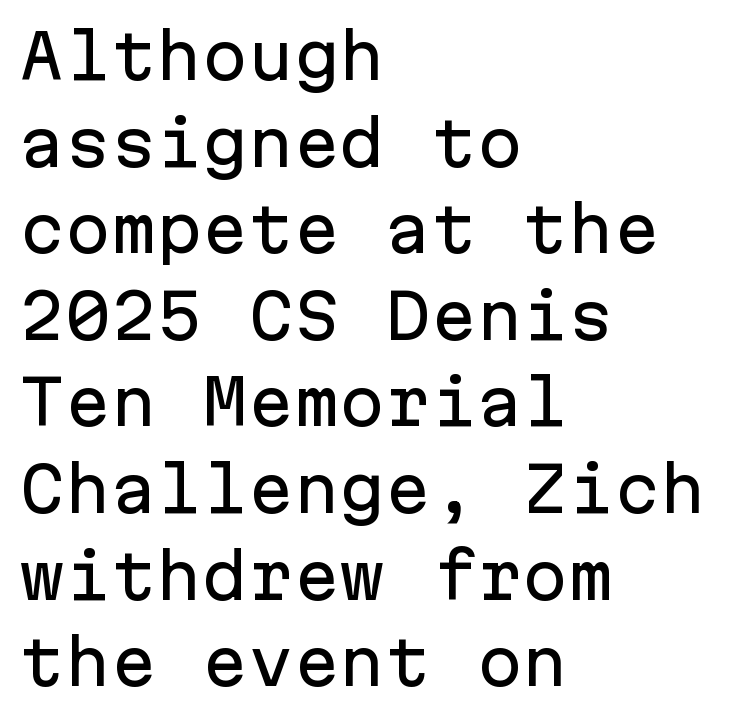
{"serif": "no", "italic": "no", "width": "normal", "stroke_contrast": "low", "x_height": "medium", "monospaced": "yes", "underline": "no", "align": "left", "line_spacing": "normal", "line_spacing_ratio": 1.42, "letter_spacing": "normal", "letter_spacing_em": 0.0, "glyph_px": 61}
